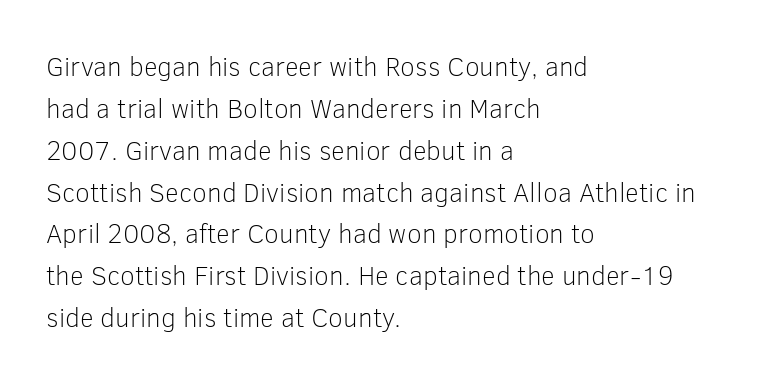
The image shows 27 px text type, upright; set left-aligned, normal line spacing (1.55x), normal letter spacing, not underlined.
